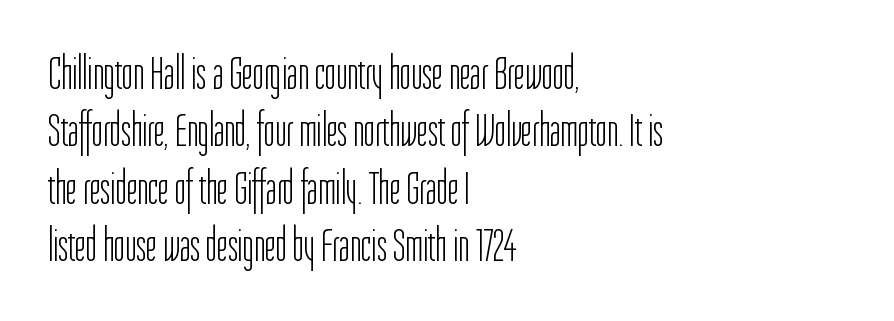
Q: Is the text bold? A: No.
Q: Is the text italic (slanted)? A: No, it is upright.
Q: Is the typeface a serif or a sans-serif typeface? A: Sans-serif.
Q: Is the text underlined? A: No.
Q: How is the paragraph aligned? A: Left-aligned.
Q: Is the spacing between letters normal or unusually wide? A: Normal.
Q: Width (condensed, normal, or wide)? A: Condensed.
Q: Stroke contrast? A: Low.
Q: x-height? A: Medium.
Q: Monospaced? A: No.
